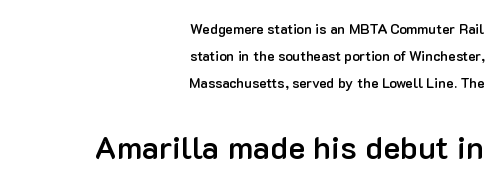
Q: Is the text bold? A: Semi-bold.
Q: Is the text italic (slanted)? A: No, it is upright.
Q: Is the typeface a serif or a sans-serif typeface? A: Sans-serif.
Q: Is the text underlined? A: No.
Q: How is the paragraph aligned? A: Right-aligned.
Q: Is the spacing between letters normal or unusually wide? A: Normal.
Q: Is the spacing between lines tight, normal or loose? A: Loose.
Q: Which block of text is set in a larger size, the first (top) or the second (bottom)? A: The second (bottom) one.
Q: Width (condensed, normal, or wide)? A: Normal.
Q: Stroke contrast? A: Low.
Q: x-height? A: Medium.
Q: Monospaced? A: No.
